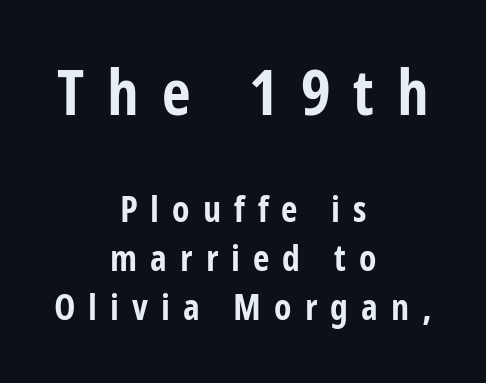
Q: Is the text bold? A: Yes.
Q: Is the text italic (slanted)? A: No, it is upright.
Q: Is the typeface a serif or a sans-serif typeface? A: Sans-serif.
Q: Is the text underlined? A: No.
Q: How is the paragraph aligned? A: Centered.
Q: Is the spacing between letters normal or unusually wide? A: Unusually wide.
Q: Is the spacing between lines tight, normal or loose? A: Normal.
Q: Which block of text is set in a larger size, the first (top) or the second (bottom)? A: The first (top) one.
Q: Width (condensed, normal, or wide)? A: Condensed.
Q: Stroke contrast? A: Low.
Q: x-height? A: Medium.
Q: Monospaced? A: No.
